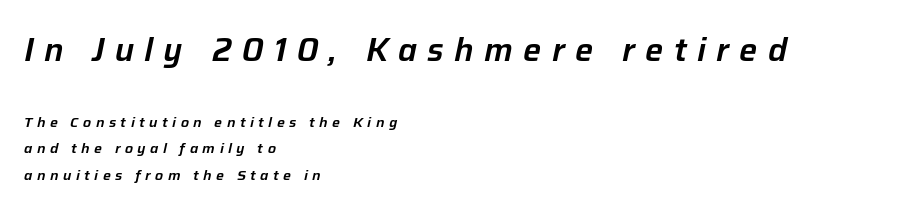
You could fit nearly another row in the gap between these rows. Teacher's note: observe the even left margin — that is flush-left alignment. Is the lower block the larger one? No — the upper block carries the bigger type. The typography opts for an oblique posture over an upright one. Unmarked baselines from the first word to the last.
